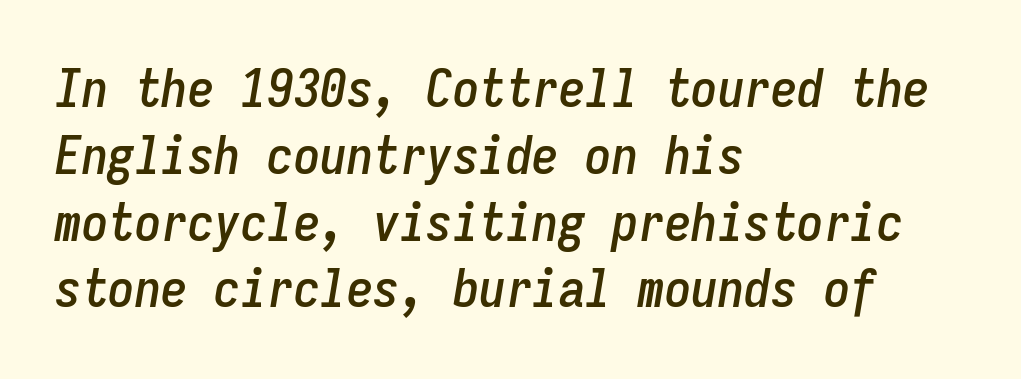
The image shows 53 px condensed type, italic (leaning right), monospaced; set left-aligned, normal line spacing (1.26x), normal letter spacing, not underlined; low stroke contrast and a medium x-height.
